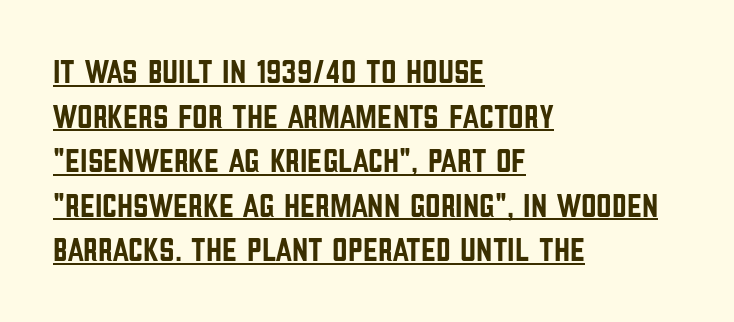
{"serif": "no", "italic": "no", "width": "condensed", "stroke_contrast": "low", "x_height": "large", "monospaced": "no", "underline": "yes", "align": "left", "line_spacing": "normal", "line_spacing_ratio": 1.31, "letter_spacing": "normal", "letter_spacing_em": 0.0, "glyph_px": 34}
